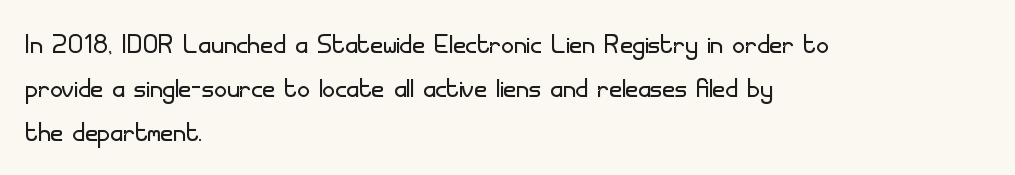
The image shows 35 px light sans-serif type, upright; set left-aligned, normal line spacing (1.26x), normal letter spacing, not underlined; low stroke contrast and a small x-height.
